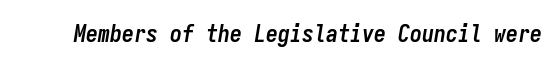
The image shows 24 px bold type, italic (leaning right); set normal letter spacing, not underlined.
